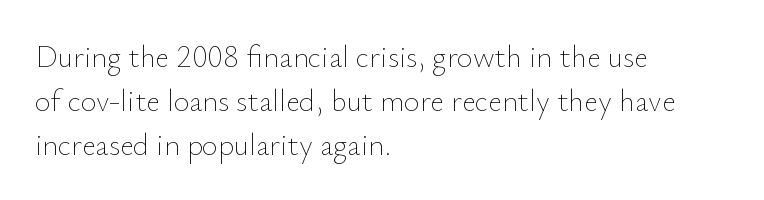
Is this a heavy cut? Hardly; it is regular or lighter. You can tell it's not italic because the verticals are truly vertical. Each new line begins a customary step beneath the previous one. The paragraph has a hard left edge and a soft right edge. Tracking value appears to be zero — textbook default spacing. You could not count columns in this text — the font is proportionally spaced.
